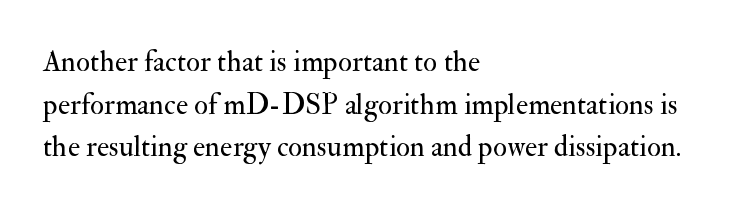
{"serif": "yes", "italic": "no", "bold": "no", "weight": "regular", "width": "normal", "stroke_contrast": "medium", "x_height": "small", "monospaced": "no", "underline": "no", "align": "left", "line_spacing": "normal", "line_spacing_ratio": 1.47, "letter_spacing": "normal", "letter_spacing_em": 0.0, "glyph_px": 29}
